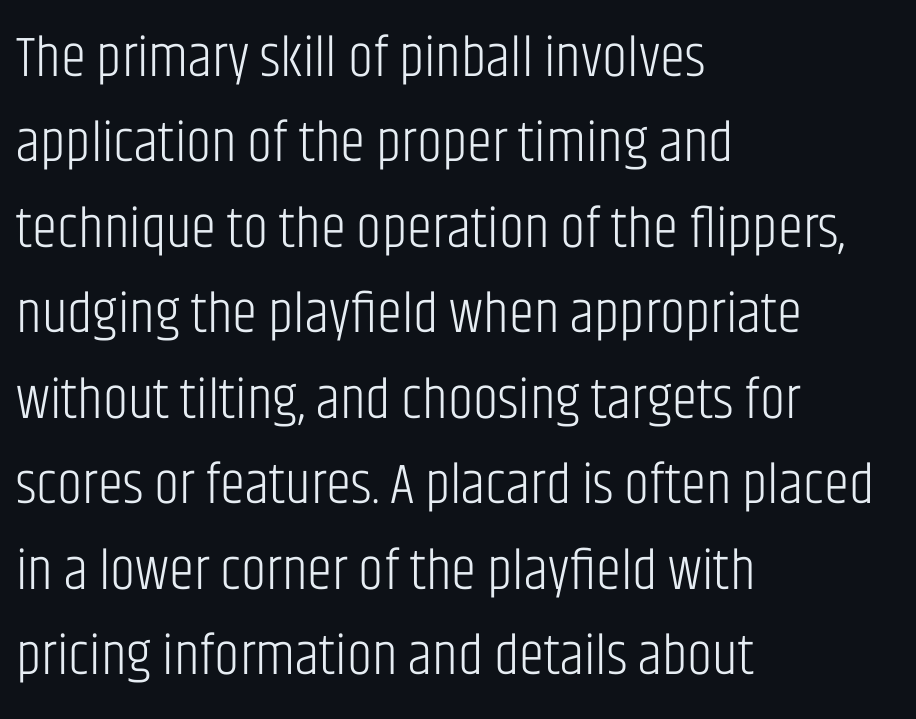
Q: Is the text bold? A: No.
Q: Is the text italic (slanted)? A: No, it is upright.
Q: Is the typeface a serif or a sans-serif typeface? A: Sans-serif.
Q: Is the text underlined? A: No.
Q: How is the paragraph aligned? A: Left-aligned.
Q: Is the spacing between letters normal or unusually wide? A: Normal.
Q: Is the spacing between lines tight, normal or loose? A: Normal.
Q: Width (condensed, normal, or wide)? A: Condensed.
Q: Stroke contrast? A: Low.
Q: x-height? A: Large.
Q: Monospaced? A: No.
